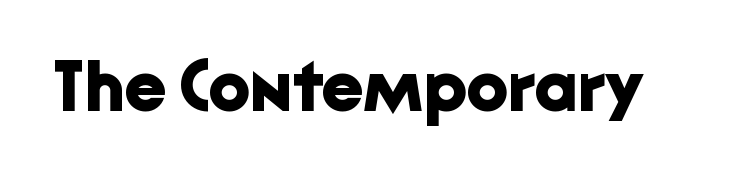
It's the straight-up-and-down kind of type. Here the designer chose a conventional face with non-uniform glyph widths. Standard letterfit; no display-style spreading of the glyphs. Lines of text with bare space underneath. Strong, thick strokes mark this as bold type. The font family rendered here belongs to the sans-serif group.
